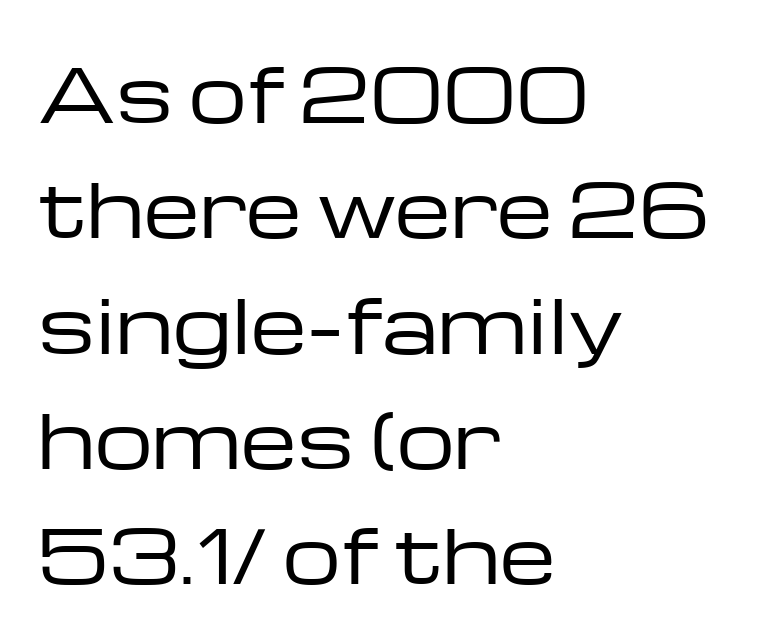
The image shows 73 px regular-weight, wide sans-serif type, upright; set left-aligned, normal line spacing (1.58x), normal letter spacing, not underlined; low stroke contrast and a medium x-height.
